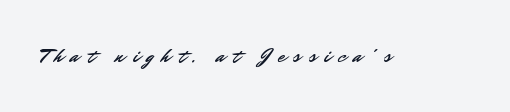
Q: Is the text italic (slanted)? A: Yes.
Q: Is the text underlined? A: No.
Q: Is the spacing between letters normal or unusually wide? A: Unusually wide.
